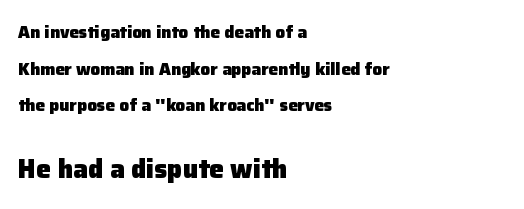
The image shows 26 px bold type, upright; set left-aligned, loose line spacing (2.15x), normal letter spacing, not underlined; the second (bottom) block is 1.53x larger.
